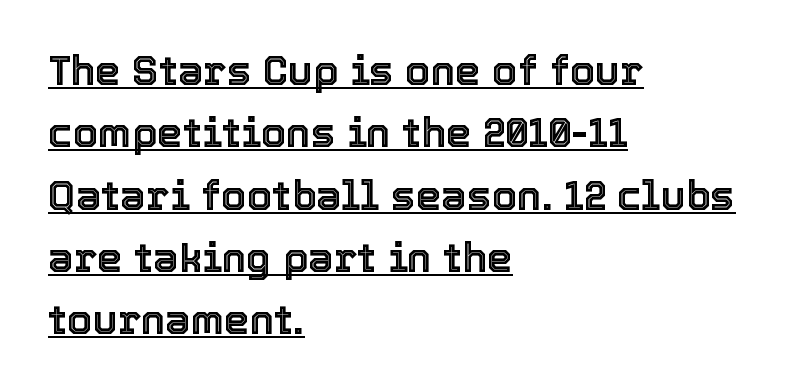
{"italic": "no", "width": "normal", "x_height": "medium", "monospaced": "no", "underline": "yes", "align": "left", "line_spacing": "normal", "line_spacing_ratio": 1.52, "letter_spacing": "normal", "letter_spacing_em": 0.0, "glyph_px": 41}
